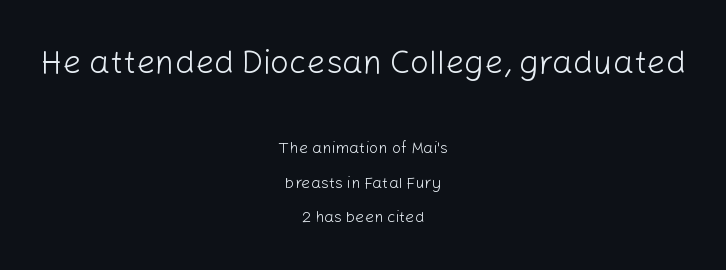
Q: Is the text bold? A: No.
Q: Is the text italic (slanted)? A: No, it is upright.
Q: Is the typeface a serif or a sans-serif typeface? A: Sans-serif.
Q: Is the text underlined? A: No.
Q: How is the paragraph aligned? A: Centered.
Q: Is the spacing between letters normal or unusually wide? A: Normal.
Q: Is the spacing between lines tight, normal or loose? A: Loose.
Q: Which block of text is set in a larger size, the first (top) or the second (bottom)? A: The first (top) one.
Q: Width (condensed, normal, or wide)? A: Normal.
Q: Stroke contrast? A: Low.
Q: x-height? A: Medium.
Q: Monospaced? A: No.
